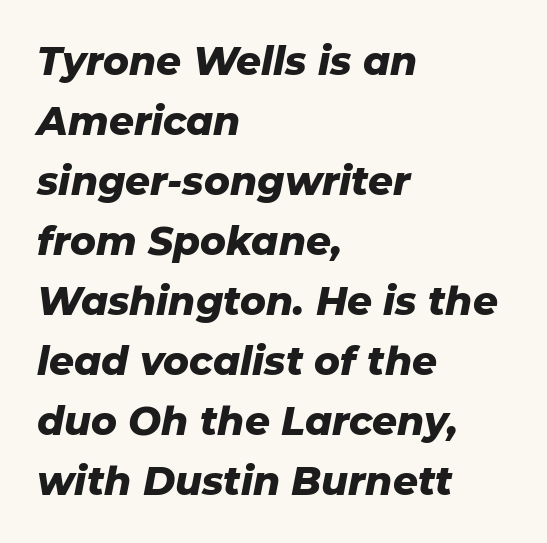
Think of a printed novel: that variable character pitch is what you see here. Chunky letters — that's bold for sure. Only glyphs here, with clear space below each row. Is the type slanted? Yes — the strokes lean at a clear angle.
